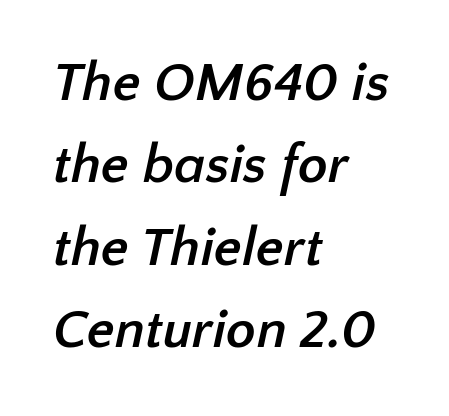
{"serif": "no", "bold": "yes", "weight": "semibold", "width": "normal", "stroke_contrast": "low", "x_height": "medium", "monospaced": "no", "underline": "no", "align": "left", "line_spacing": "normal", "line_spacing_ratio": 1.5, "letter_spacing": "normal", "letter_spacing_em": 0.0, "glyph_px": 55}
